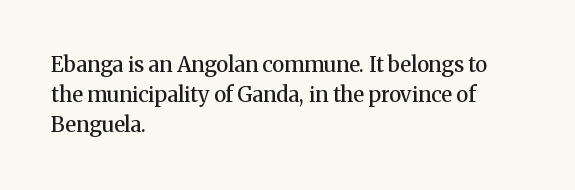
Q: Is the text bold? A: Semi-bold.
Q: Is the text italic (slanted)? A: No, it is upright.
Q: Is the text underlined? A: No.
Q: How is the paragraph aligned? A: Left-aligned.
Q: Is the spacing between letters normal or unusually wide? A: Normal.
Q: Is the spacing between lines tight, normal or loose? A: Normal.
